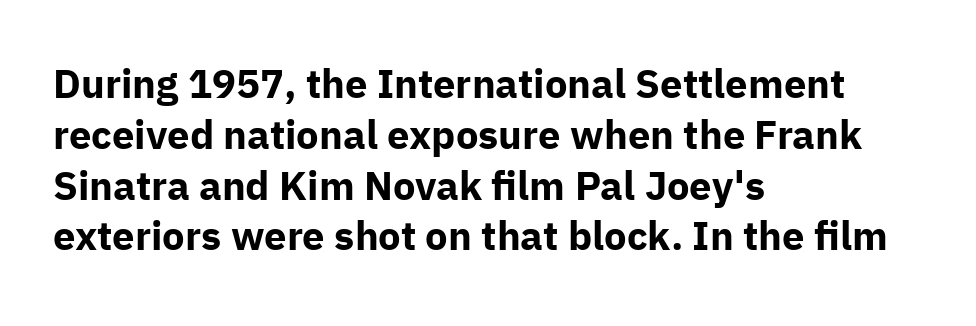
The image shows 40 px bold sans-serif type, upright; set left-aligned, normal line spacing (1.27x), normal letter spacing, not underlined; low stroke contrast and a medium x-height.
